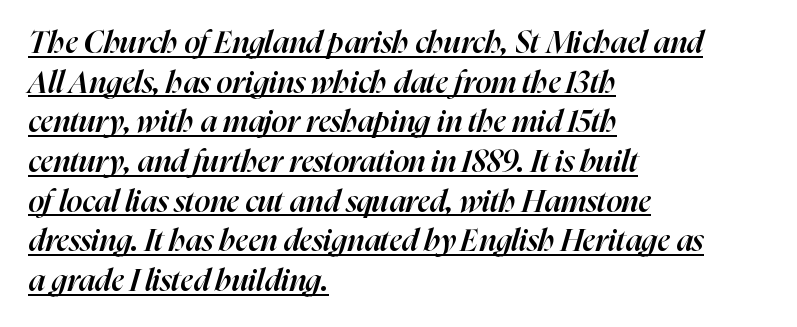
The glyphs look as if they've been sheared to an angle. Leftover space on each line is placed entirely after the last word. Think of a printed novel: that variable character pitch is what you see here. Like a heading marked for emphasis, these lines bear an underscore. If you measured baseline to baseline, you'd find a middling distance.
